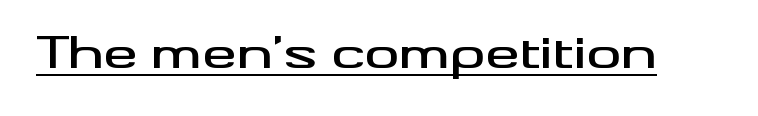
Q: Is the text italic (slanted)? A: No, it is upright.
Q: Is the typeface a serif or a sans-serif typeface? A: Sans-serif.
Q: Is the text underlined? A: Yes.
Q: Is the spacing between letters normal or unusually wide? A: Normal.
Q: Width (condensed, normal, or wide)? A: Wide.
Q: Stroke contrast? A: Medium.
Q: x-height? A: Small.
Q: Monospaced? A: No.
